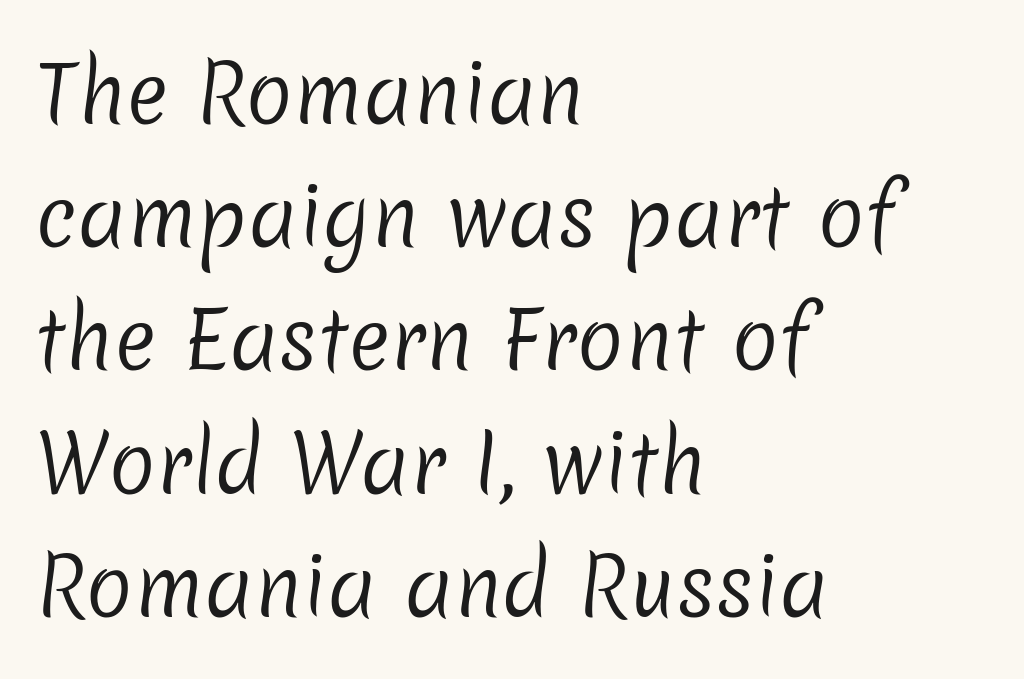
The ragged edge is on the right, which tells us the setting is flush left. Grotesque or geometric, the face here clearly has no serifs. Counters stay open thanks to moderate or lighter strokes. Check the space under the baseline: it is left empty. You could not count columns in this text — the font is proportionally spaced. Quick note: interline space is typical.
